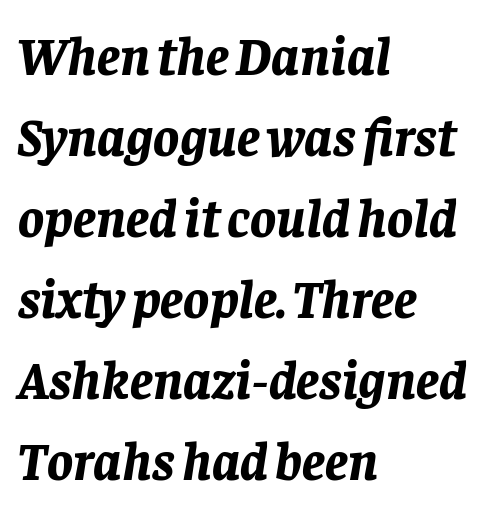
Note the varied advance widths — an 'i' is clearly narrower than an 'm'. Plain, unruled lines of type. The axis of the letterforms is tilted away from vertical. How would I describe the line gaps? Plain and ordinary. The rag falls on the right side of this text block. Strong, thick strokes mark this as bold type.
